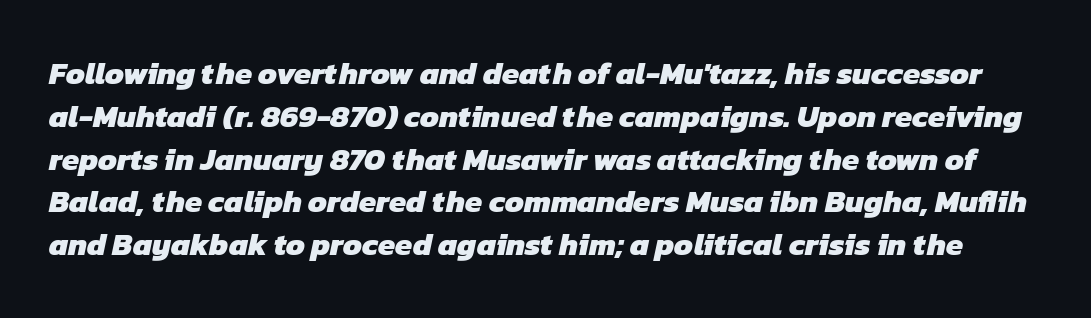
The image shows 31 px heavy sans-serif type; set normal line spacing (1.38x), normal letter spacing, not underlined; low stroke contrast and a medium x-height.
